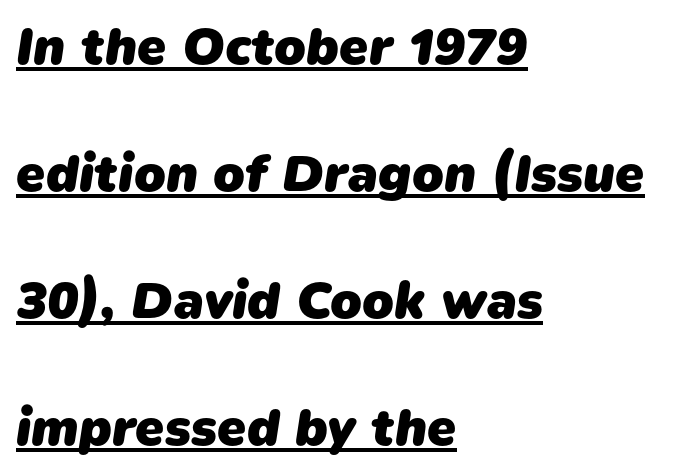
{"serif": "no", "bold": "yes", "weight": "heavy", "width": "normal", "stroke_contrast": "low", "x_height": "medium", "monospaced": "no", "underline": "yes", "align": "left", "line_spacing": "loose", "line_spacing_ratio": 2.44, "letter_spacing": "normal", "letter_spacing_em": 0.0, "glyph_px": 52}
